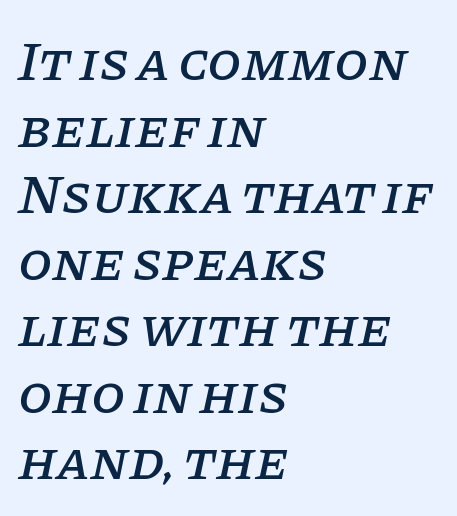
The image shows 55 px serif type, italic (leaning right); set left-aligned, line spacing 1.21x, normal letter spacing, not underlined; low stroke contrast and a large x-height.
